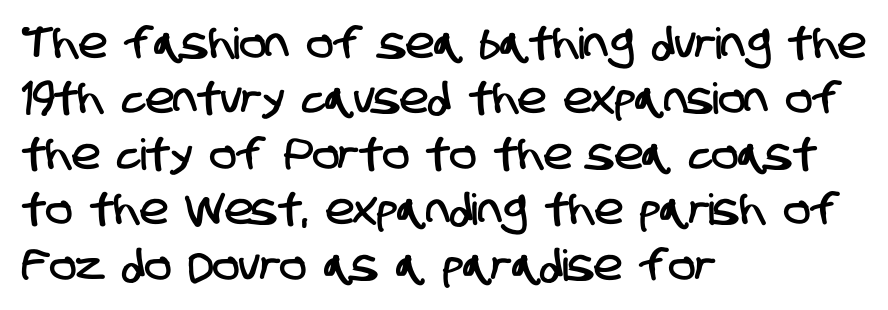
{"serif": "no", "width": "condensed", "stroke_contrast": "low", "x_height": "large", "monospaced": "no", "underline": "no", "align": "left", "line_spacing": "normal", "line_spacing_ratio": 1.29, "letter_spacing": "normal", "letter_spacing_em": 0.0, "glyph_px": 43}
